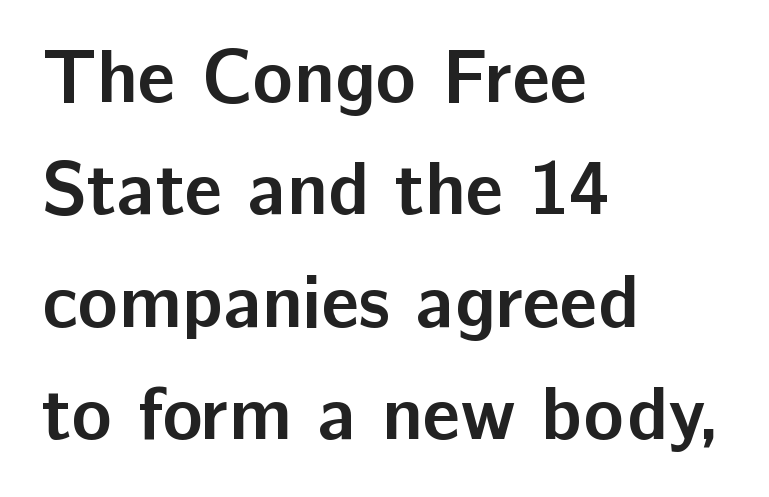
{"serif": "no", "italic": "no", "bold": "yes", "weight": "semibold", "width": "normal", "stroke_contrast": "low", "x_height": "medium", "monospaced": "no", "underline": "no", "align": "left", "line_spacing": "normal", "line_spacing_ratio": 1.5, "letter_spacing": "normal", "letter_spacing_em": 0.0, "glyph_px": 75}
